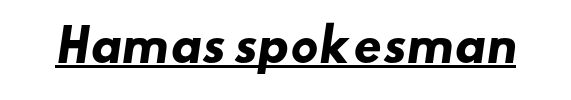
The image shows 44 px heavy, wide sans-serif type; set normal letter spacing, underlined; low stroke contrast and a small x-height.
